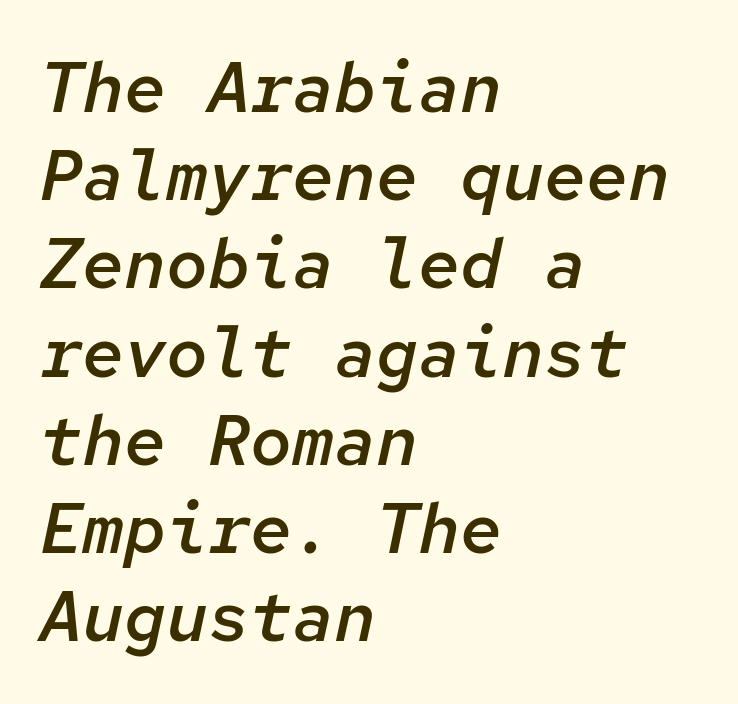
An italicized treatment has been applied to the whole sample. Note the uniform advance width — an 'i' takes as much space as an 'm'. Interline gaps are of average width in this sample. These lines stack with their left ends in a neat column. Heft: intermediate — a semibold.
